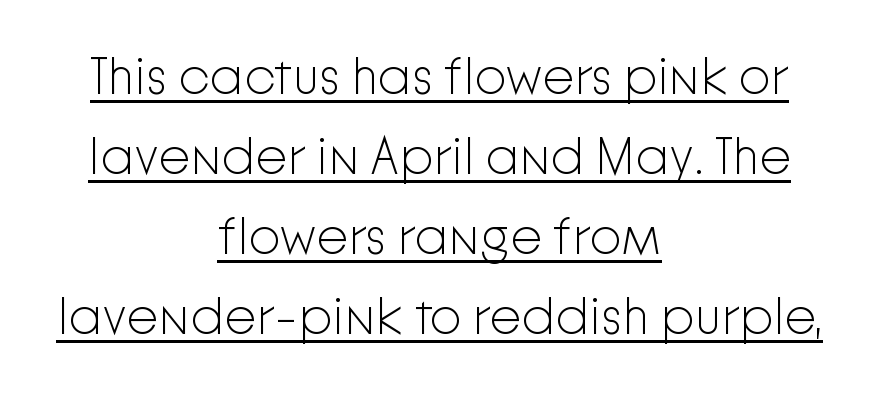
Q: Is the text bold? A: No.
Q: Is the text italic (slanted)? A: No, it is upright.
Q: Is the typeface a serif or a sans-serif typeface? A: Sans-serif.
Q: Is the text underlined? A: Yes.
Q: How is the paragraph aligned? A: Centered.
Q: Is the spacing between letters normal or unusually wide? A: Normal.
Q: Is the spacing between lines tight, normal or loose? A: Normal.
Q: Width (condensed, normal, or wide)? A: Normal.
Q: Stroke contrast? A: Low.
Q: x-height? A: Medium.
Q: Monospaced? A: No.
